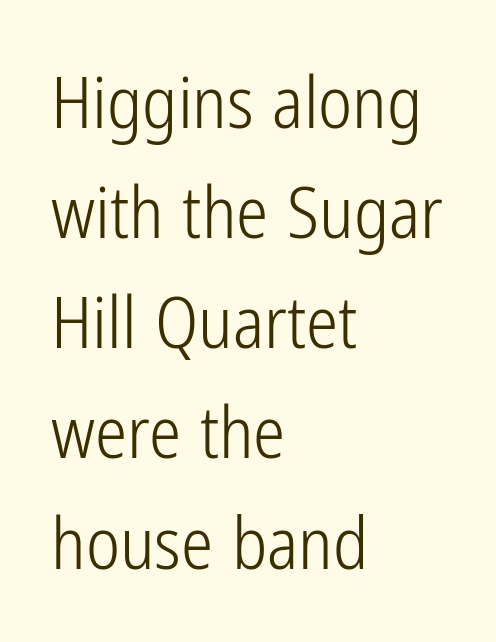
Between one letter and the next there's only the usual sliver of space. These lines stack with their left ends in a neat column. How would I describe the line gaps? Plain and ordinary. Font category for this specimen: sans-serif. The font's upright variant was chosen for this text. Just letters on the line, the space beneath them empty.
